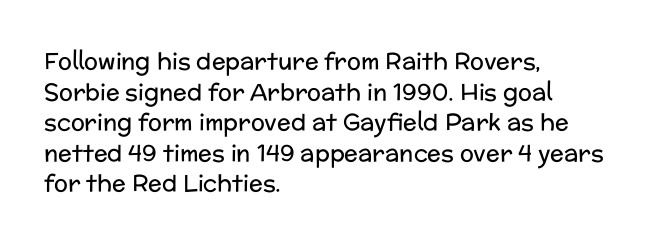
Vertical spacing — default. The text block is weighted toward the left margin, trailing off unevenly rightward. The baseline area is clear. These lines keep a tight, regular rhythm from letter to letter. No extra ink here — the face is not bold.
